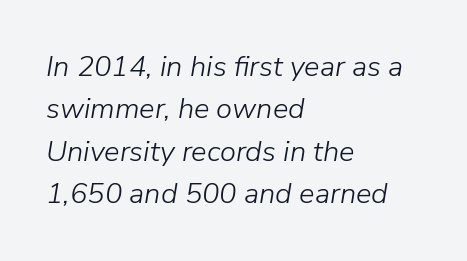
No heavy texture on the line: the type isn't bold. The designer left line spacing at the default. Any mark beneath the type? The region is blank. You could call the tracking neutral — neither tight nor loose.
